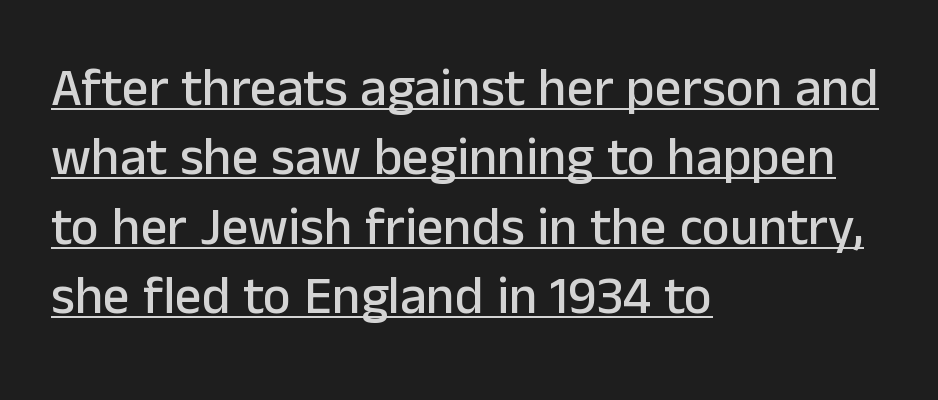
Vertical strokes here are truly vertical. The glyphs are accompanied by a horizontal stroke just below them. The face used here is proportionally spaced, like ordinary book or web type. The lines are quadded left. Type style note: lacks serifs.
